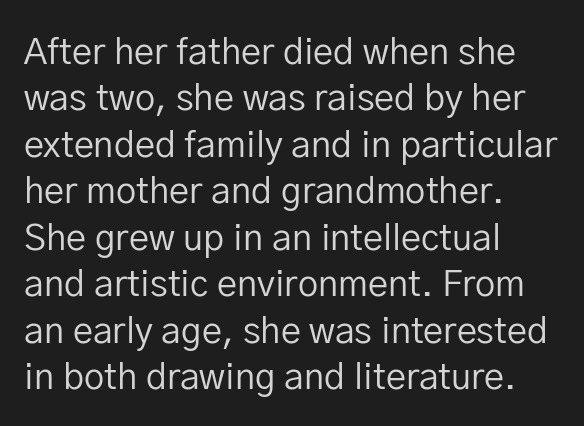
The image shows 36 px regular-weight sans-serif type, upright; set left-aligned, normal line spacing (1.29x), normal letter spacing, not underlined; low stroke contrast and a medium x-height.
